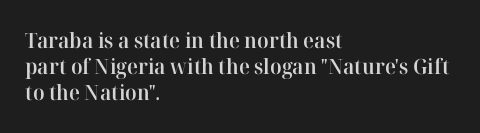
Q: Is the text bold? A: Semi-bold.
Q: Is the text italic (slanted)? A: No, it is upright.
Q: Is the text underlined? A: No.
Q: How is the paragraph aligned? A: Left-aligned.
Q: Is the spacing between letters normal or unusually wide? A: Normal.
